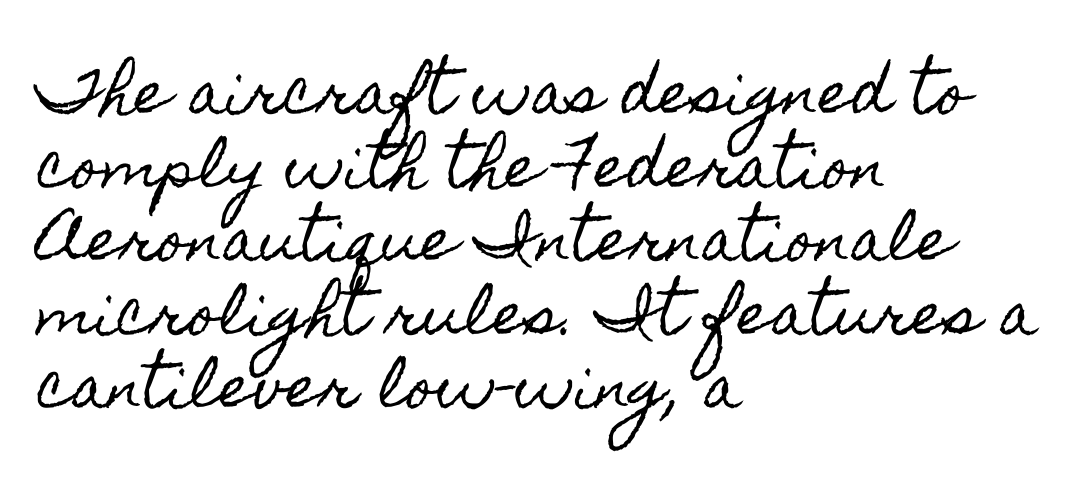
{"width": "condensed", "x_height": "small", "monospaced": "no", "underline": "no", "align": "left", "line_spacing": "normal", "line_spacing_ratio": 1.29, "letter_spacing": "normal", "letter_spacing_em": 0.0, "glyph_px": 57}
